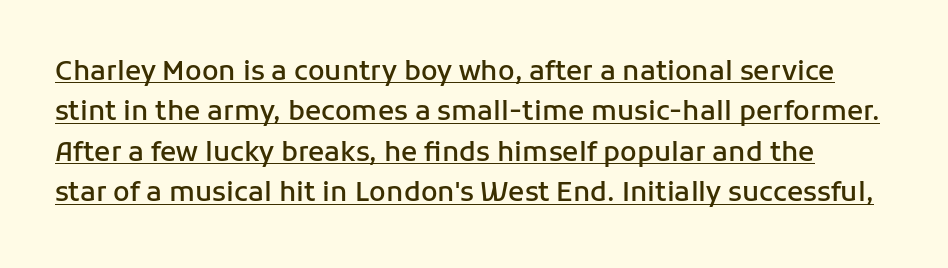
{"italic": "no", "bold": "semi", "underline": "yes", "line_spacing": "normal", "line_spacing_ratio": 1.5, "letter_spacing": "normal", "letter_spacing_em": 0.0, "glyph_px": 27}
